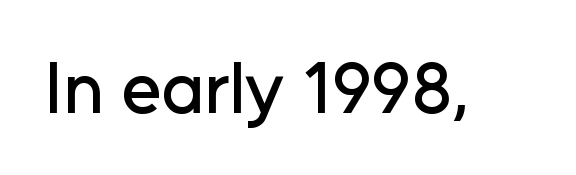
Q: Is the text italic (slanted)? A: No, it is upright.
Q: Is the typeface a serif or a sans-serif typeface? A: Sans-serif.
Q: Is the text underlined? A: No.
Q: Is the spacing between letters normal or unusually wide? A: Normal.
Q: Width (condensed, normal, or wide)? A: Normal.
Q: Stroke contrast? A: Low.
Q: x-height? A: Medium.
Q: Monospaced? A: No.
